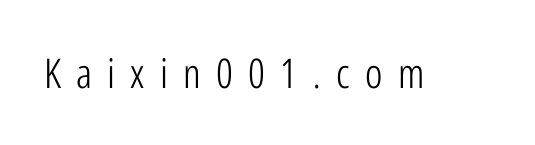
Is this a heavy cut? Hardly; it is regular or lighter. Do the characters align in a grid? No, the font is proportional. Notice how the stems are strictly vertical — no italics here. The specimen omits any rule beneath the text block's lines.
